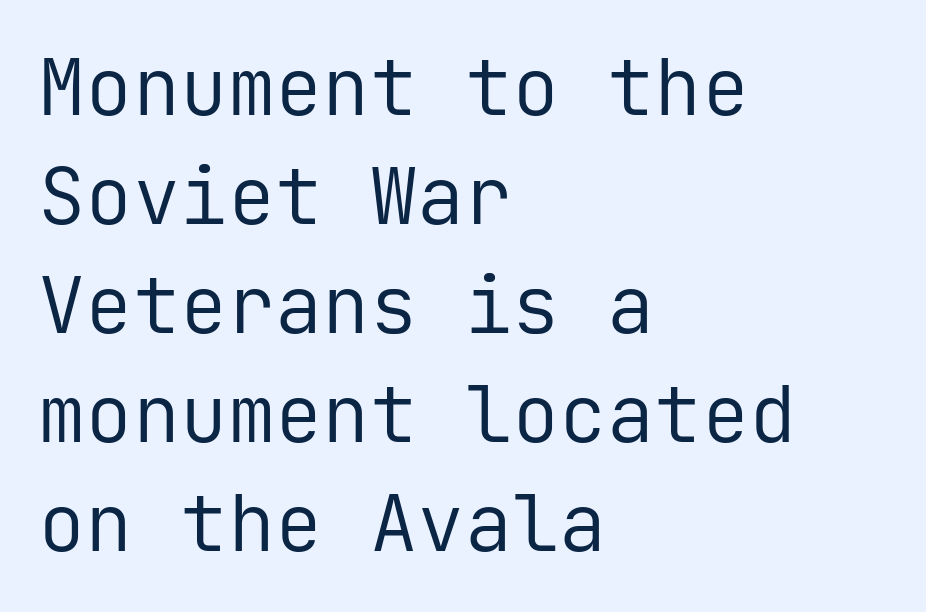
Classification — sans serif. Descenders hang freely into open space. Fixed-width glyphs throughout — classic coding-font behaviour. Horizontal bands of white between lines are of average thickness.
